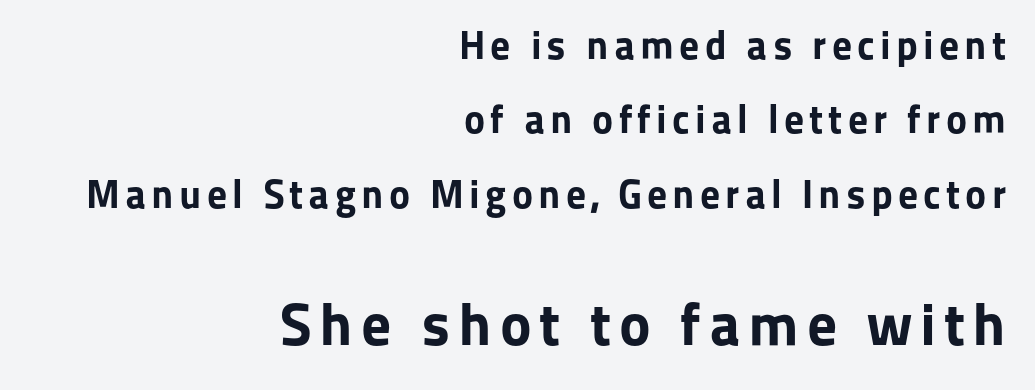
Between these two stacked blocks, the lower one wins on size. This sample has the flowing, uneven cadence of proportional lettering. Notice how the passage keeps a crisp vertical edge on the right only. Nope, not italic — everything's standing straight. The typeface chosen for these lines omits serifs.
